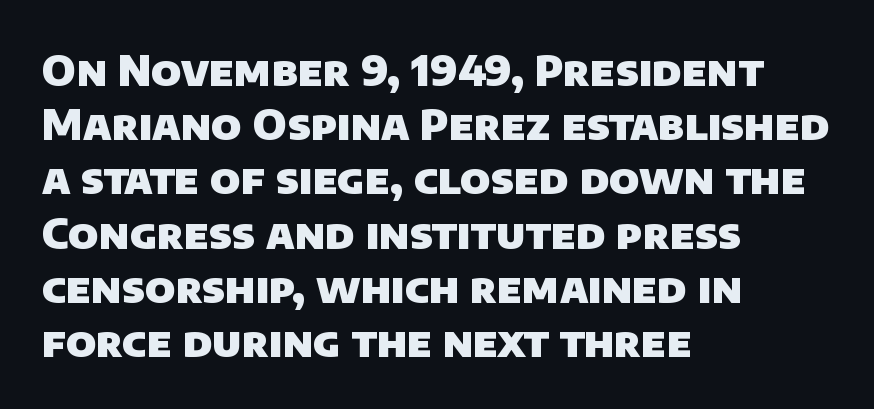
Q: Is the text bold? A: Yes.
Q: Is the typeface a serif or a sans-serif typeface? A: Sans-serif.
Q: Is the text underlined? A: No.
Q: How is the paragraph aligned? A: Left-aligned.
Q: Is the spacing between letters normal or unusually wide? A: Normal.
Q: Is the spacing between lines tight, normal or loose? A: Normal.
Q: Width (condensed, normal, or wide)? A: Normal.
Q: Stroke contrast? A: Low.
Q: x-height? A: Large.
Q: Monospaced? A: No.
